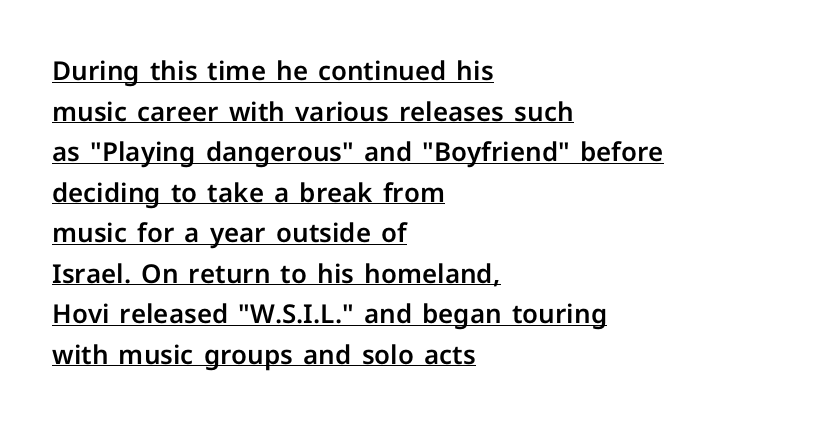
Q: Is the text italic (slanted)? A: No, it is upright.
Q: Is the text underlined? A: Yes.
Q: How is the paragraph aligned? A: Left-aligned.
Q: Is the spacing between letters normal or unusually wide? A: Normal.
Q: Is the spacing between lines tight, normal or loose? A: Normal.
